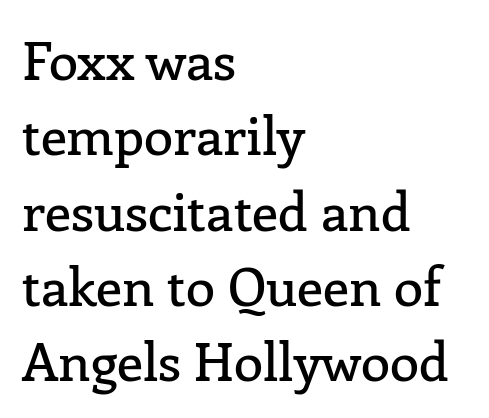
{"serif": "yes", "italic": "no", "width": "normal", "stroke_contrast": "low", "x_height": "medium", "monospaced": "no", "underline": "no", "align": "left", "line_spacing": "normal", "line_spacing_ratio": 1.42, "letter_spacing": "normal", "letter_spacing_em": 0.0, "glyph_px": 53}
